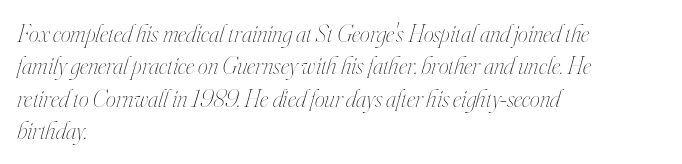
The image shows 25 px text type, italic (leaning right); set left-aligned, normal line spacing (1.3x), normal letter spacing, not underlined.
